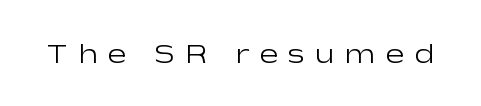
{"serif": "no", "italic": "no", "bold": "no", "weight": "light", "width": "wide", "stroke_contrast": "low", "x_height": "medium", "monospaced": "no", "underline": "no", "letter_spacing": "wide", "letter_spacing_em": 0.36, "glyph_px": 28}
